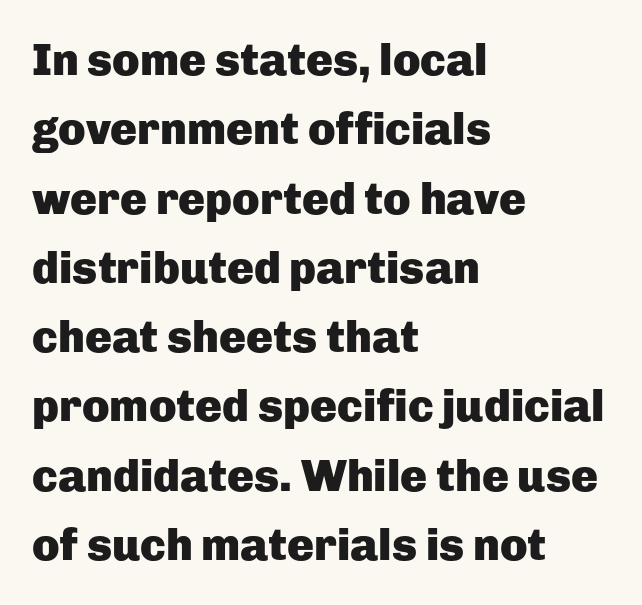
The image shows 45 px heavy sans-serif type, upright; set left-aligned, normal line spacing (1.54x), normal letter spacing, not underlined; low stroke contrast and a medium x-height.
